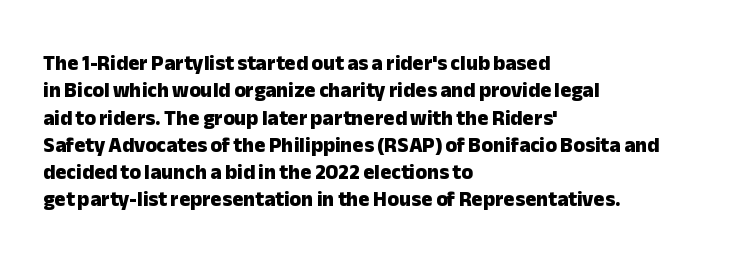
The image shows 21 px bold type, upright; set left-aligned, normal line spacing (1.3x), normal letter spacing, not underlined.
